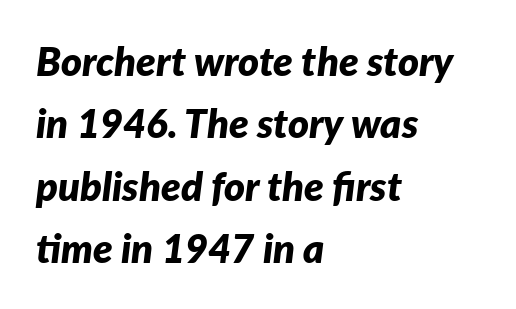
Q: Is the text bold? A: Yes.
Q: Is the text italic (slanted)? A: Yes, it leans right by about 7 degrees.
Q: Is the text underlined? A: No.
Q: How is the paragraph aligned? A: Left-aligned.
Q: Is the spacing between letters normal or unusually wide? A: Normal.
Q: Is the spacing between lines tight, normal or loose? A: Normal.
Q: Width (condensed, normal, or wide)? A: Normal.
Q: Stroke contrast? A: Low.
Q: x-height? A: Medium.
Q: Monospaced? A: No.
